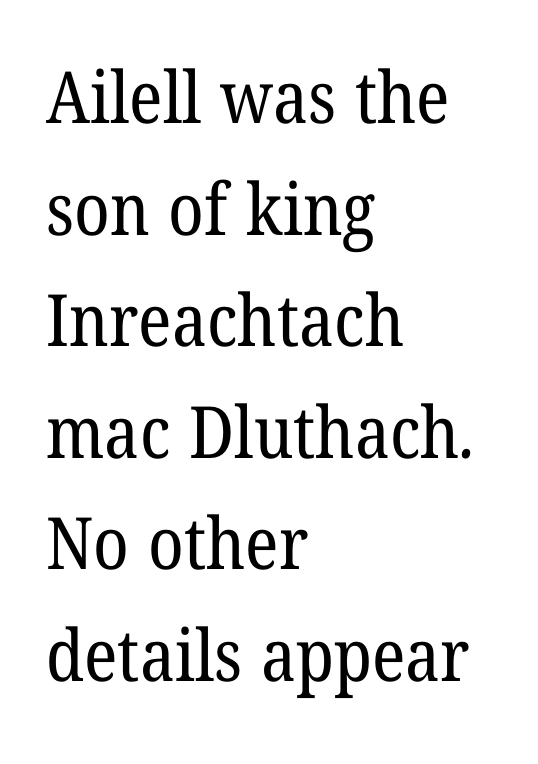
Q: Is the text bold? A: No.
Q: Is the typeface a serif or a sans-serif typeface? A: Serif.
Q: Is the text underlined? A: No.
Q: How is the paragraph aligned? A: Left-aligned.
Q: Is the spacing between letters normal or unusually wide? A: Normal.
Q: Is the spacing between lines tight, normal or loose? A: Normal.
Q: Width (condensed, normal, or wide)? A: Normal.
Q: Stroke contrast? A: Low.
Q: x-height? A: Medium.
Q: Monospaced? A: No.
